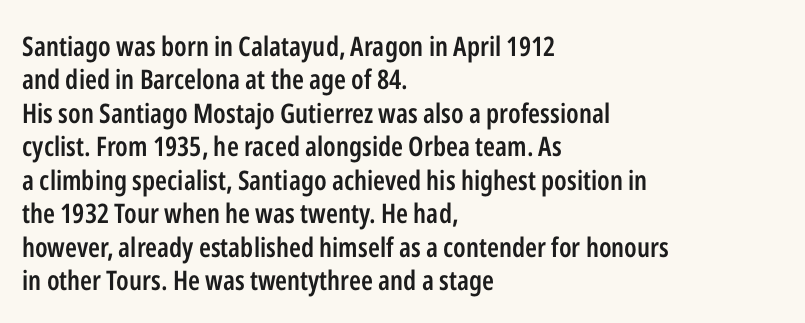
Moderately thickened strokes mark this as semibold type. A clean baseline with only descenders dipping below it. Line starts are locked; line ends wander. Honestly, the letter spacing is just normal — you wouldn't notice it. Italic? Not at all — the glyphs are vertical.
